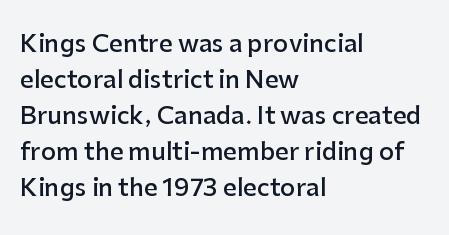
The image shows 24 px text type, upright; set left-aligned, normal line spacing (1.5x), normal letter spacing, not underlined.
